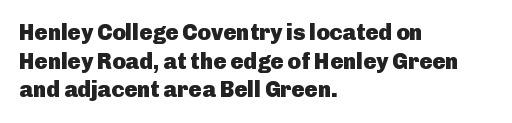
{"italic": "no", "bold": "yes", "underline": "no", "align": "left", "line_spacing": "normal", "line_spacing_ratio": 1.3, "letter_spacing": "normal", "letter_spacing_em": 0.0, "glyph_px": 22}
